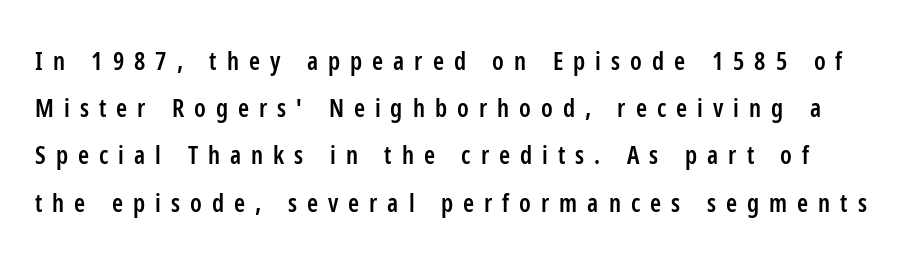
The image shows 25 px text type, upright; set line spacing 1.89x, unusually wide letter spacing (+0.4 em), not underlined.
